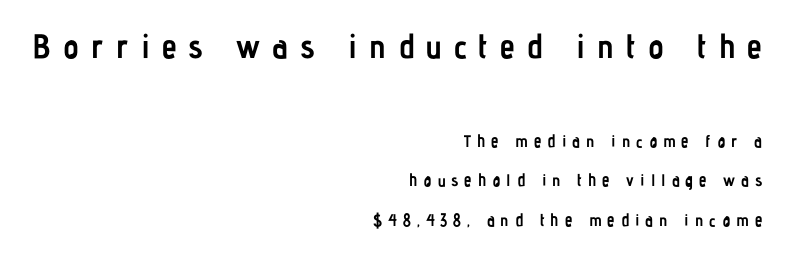
Descender tails drop into unmarked territory. Pretty heavy lettering here — definitely bold. Line ends are locked; line starts wander. Observe the wide spacing: letters keep a clear distance from each other.
